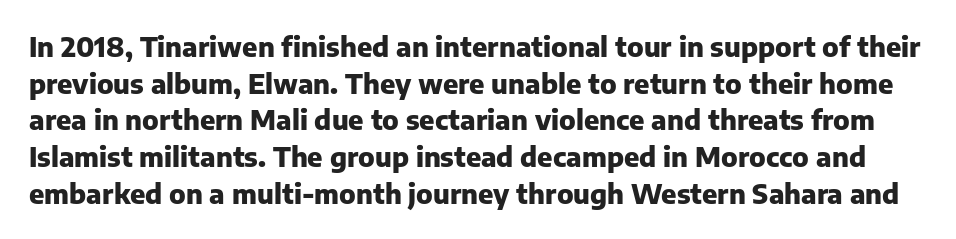
{"italic": "no", "bold": "yes", "underline": "no", "line_spacing": "normal", "line_spacing_ratio": 1.36, "letter_spacing": "normal", "letter_spacing_em": 0.0, "glyph_px": 27}
